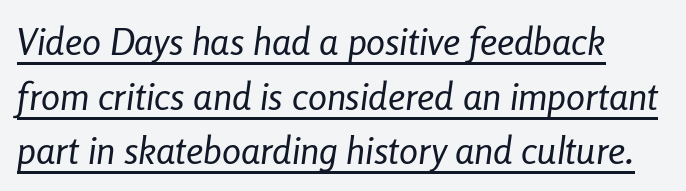
Q: Is the text bold? A: No.
Q: Is the text italic (slanted)? A: Yes, it leans right by about 8 degrees.
Q: Is the text underlined? A: Yes.
Q: Is the spacing between letters normal or unusually wide? A: Normal.
Q: Is the spacing between lines tight, normal or loose? A: Normal.
Q: Width (condensed, normal, or wide)? A: Condensed.
Q: Stroke contrast? A: Low.
Q: x-height? A: Medium.
Q: Monospaced? A: No.
